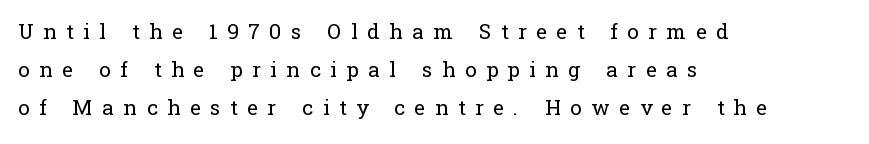
Lines of text with bare space underneath. A typesetter would call this heavily tracked-out type. Unbolded letterforms with no extra heft. The rendering anchors every line to the left-hand side. This sample uses an upright cut, with every glyph sitting square on the baseline.
